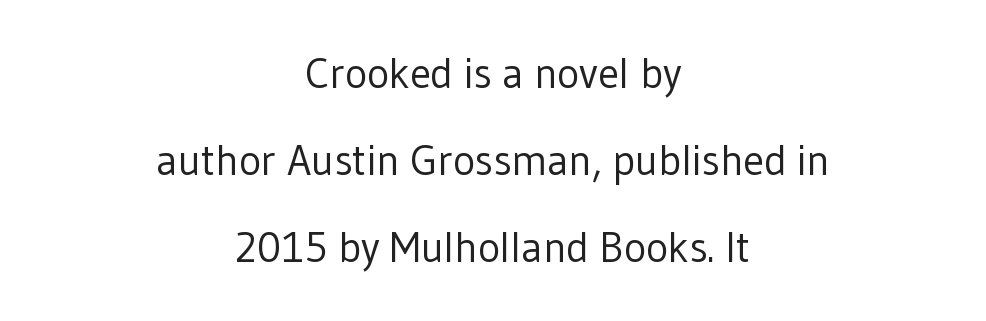
Q: Is the text bold? A: No.
Q: Is the text italic (slanted)? A: No, it is upright.
Q: Is the typeface a serif or a sans-serif typeface? A: Sans-serif.
Q: Is the text underlined? A: No.
Q: How is the paragraph aligned? A: Centered.
Q: Is the spacing between letters normal or unusually wide? A: Normal.
Q: Is the spacing between lines tight, normal or loose? A: Loose.
Q: Width (condensed, normal, or wide)? A: Normal.
Q: Stroke contrast? A: Low.
Q: x-height? A: Medium.
Q: Monospaced? A: No.
